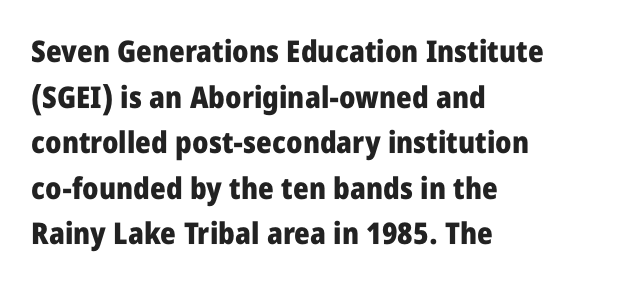
The lines sit at an ordinary, default distance from one another. What kind of face is this? One without serifs — a sans. The paragraph shown leans on its left margin. A dark, heavy texture on the line: the type is bold. Every character sits straight up, as roman type does. You could not count columns in this text — the font is proportionally spaced.
